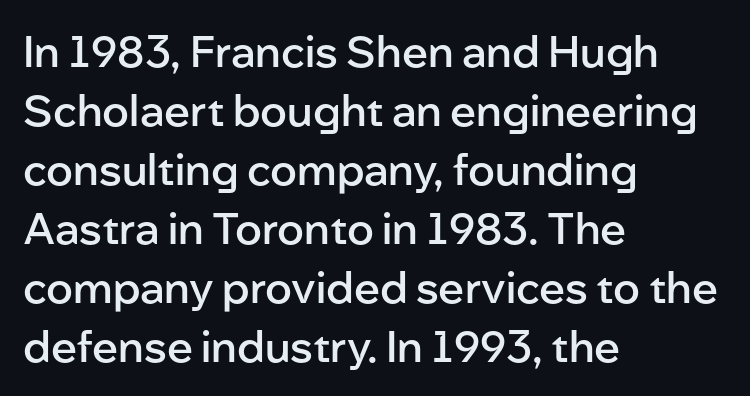
The image shows 43 px semibold sans-serif type, upright; set left-aligned, normal line spacing (1.37x), normal letter spacing, not underlined; low stroke contrast and a medium x-height.
